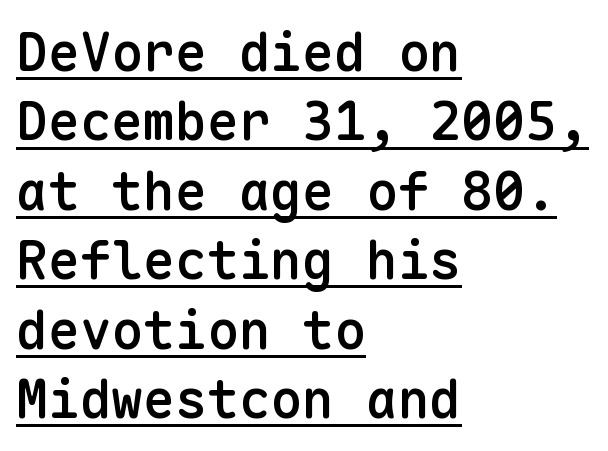
The image shows 53 px semibold sans-serif type, upright, monospaced; set left-aligned, normal line spacing (1.31x), normal letter spacing, underlined; low stroke contrast and a medium x-height.
